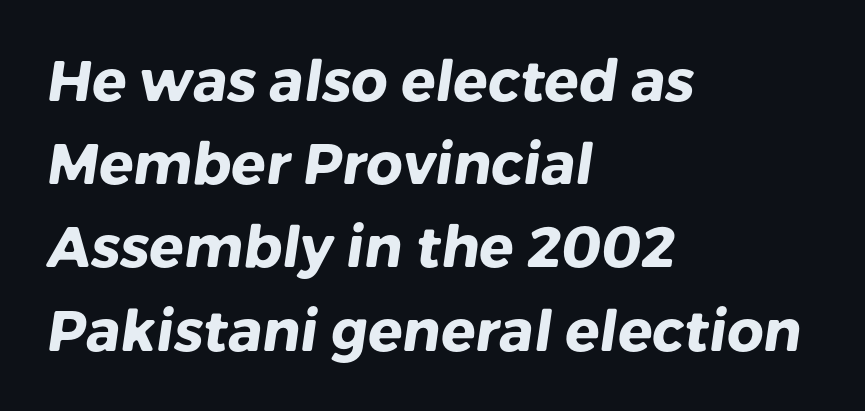
{"serif": "no", "bold": "yes", "weight": "heavy", "width": "normal", "stroke_contrast": "low", "x_height": "medium", "monospaced": "no", "underline": "no", "align": "left", "line_spacing": "normal", "line_spacing_ratio": 1.46, "letter_spacing": "normal", "letter_spacing_em": 0.0, "glyph_px": 57}
